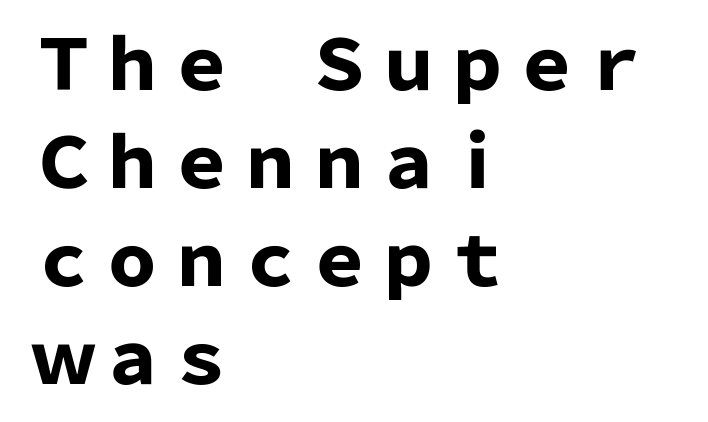
{"serif": "no", "italic": "no", "bold": "yes", "weight": "heavy", "width": "normal", "stroke_contrast": "low", "x_height": "medium", "monospaced": "no", "underline": "no", "align": "left", "line_spacing": "normal", "line_spacing_ratio": 1.42, "letter_spacing": "normal", "letter_spacing_em": 0.0, "glyph_px": 69}
